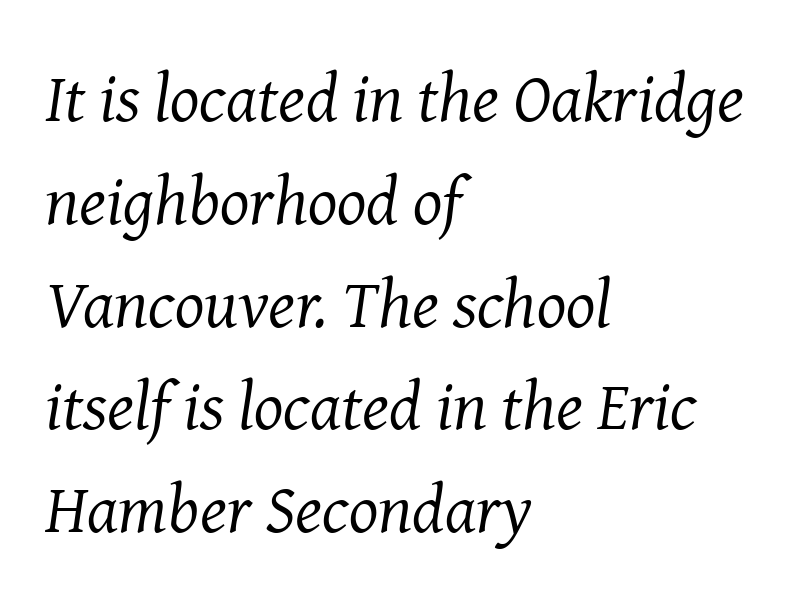
The image shows 69 px regular-weight serif type, italic (leaning right); set left-aligned, normal line spacing (1.49x), normal letter spacing, not underlined; medium stroke contrast and a medium x-height.
